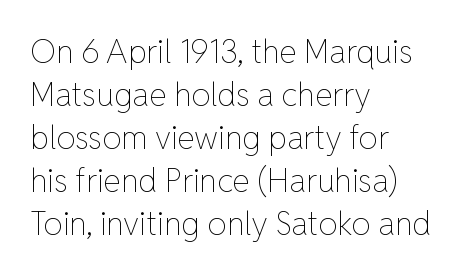
Descenders are the only things crossing below the line. Here the designer chose a conventional face with non-uniform glyph widths. One-word summary of the alignment: left. Caption: face not bold, strokes unweighted. The rendering uses a moderate line-height, typical for paragraphs.
